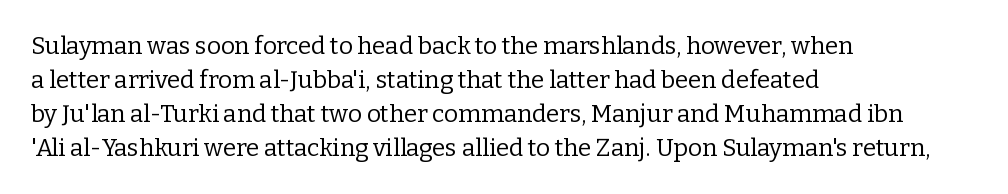
{"italic": "no", "bold": "no", "underline": "no", "align": "left", "line_spacing": "normal", "line_spacing_ratio": 1.41, "letter_spacing": "normal", "letter_spacing_em": 0.0, "glyph_px": 24}
